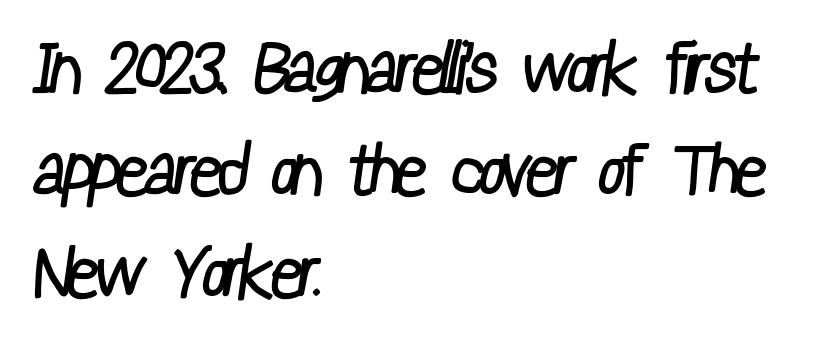
The image shows 71 px regular-weight, condensed sans-serif type; set left-aligned, normal line spacing (1.44x), normal letter spacing, not underlined; low stroke contrast and a medium x-height.
